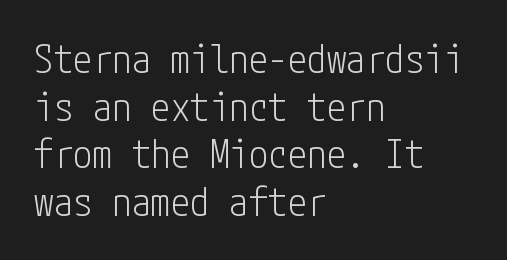
A typesetter would label this face a sans. Short and long lines alike share a common starting point at left. Underlining? Definitely not there. When letters stand straight like this, we call the style roman or upright.
